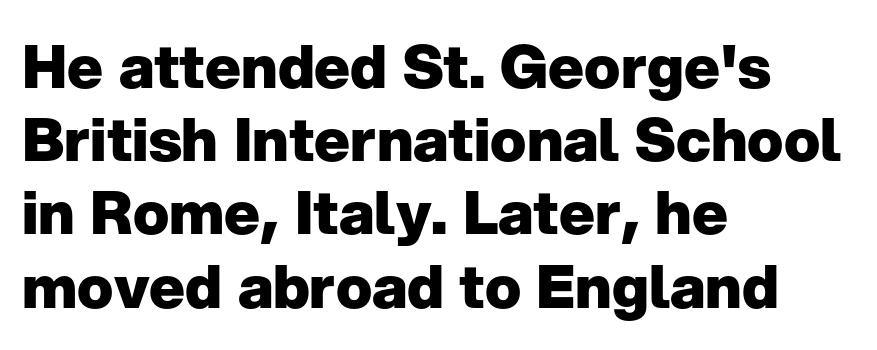
The image shows 60 px heavy sans-serif type, upright; set left-aligned, line spacing 1.22x, normal letter spacing, not underlined; low stroke contrast and a medium x-height.
